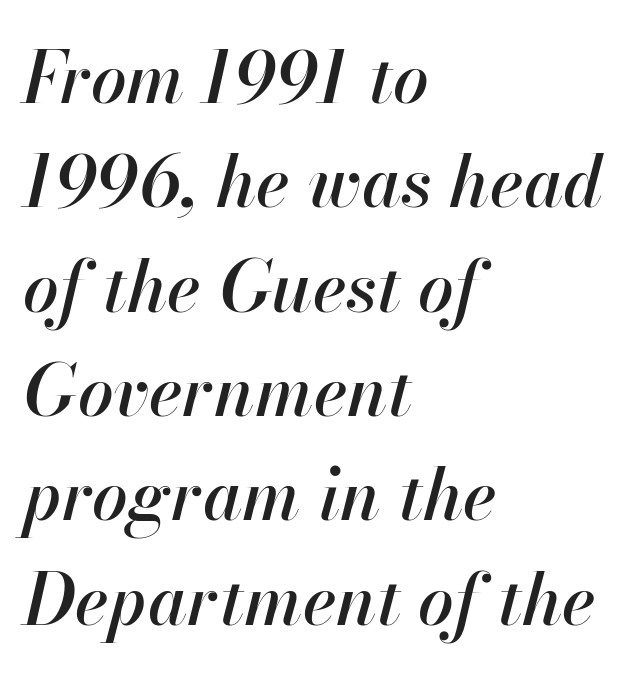
The string is rendered with underlining switched off. The rendering uses a moderate line-height, typical for paragraphs. Italic: yes, the glyphs are oblique. The letters advance in unequal steps, a hallmark of proportional type. Compared with a centered layout, this one pins lines to the left instead.
